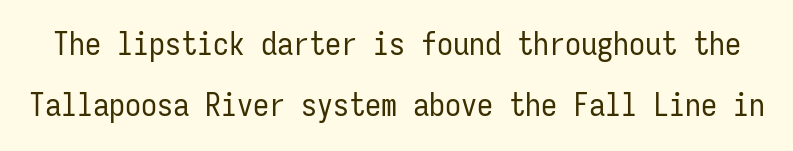
Q: Is the text bold? A: No.
Q: Is the text italic (slanted)? A: No, it is upright.
Q: Is the typeface a serif or a sans-serif typeface? A: Sans-serif.
Q: Is the text underlined? A: No.
Q: Is the spacing between letters normal or unusually wide? A: Normal.
Q: Is the spacing between lines tight, normal or loose? A: Loose.
Q: Width (condensed, normal, or wide)? A: Condensed.
Q: Stroke contrast? A: Low.
Q: x-height? A: Medium.
Q: Monospaced? A: Yes.
